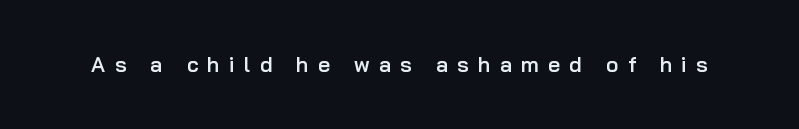
{"italic": "no", "bold": "semi", "underline": "no", "letter_spacing": "wide", "letter_spacing_em": 0.44, "glyph_px": 21}
